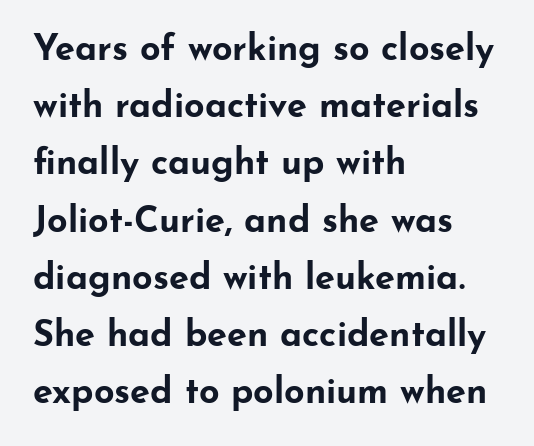
Posture: upright roman. The letterforms sit shoulder to shoulder at normal distance. Reading down the block, your eye returns to a fixed left position each line. Regular leading.
